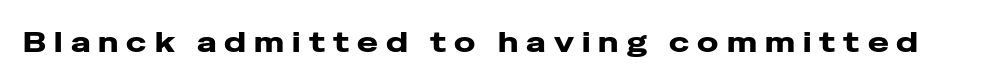
{"serif": "no", "italic": "no", "width": "wide", "stroke_contrast": "low", "x_height": "medium", "monospaced": "no", "underline": "no", "letter_spacing": "wide", "letter_spacing_em": 0.29, "glyph_px": 28}
